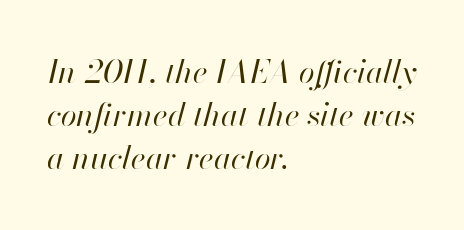
These lines were composed using italics. The face used here is proportionally spaced, like ordinary book or web type. All the whitespace from short lines collects on the right. Students, observe: this is what conventionally led text looks like. In terms of letterspacing, this is plain default setting. Check under the words: just untouched page.
